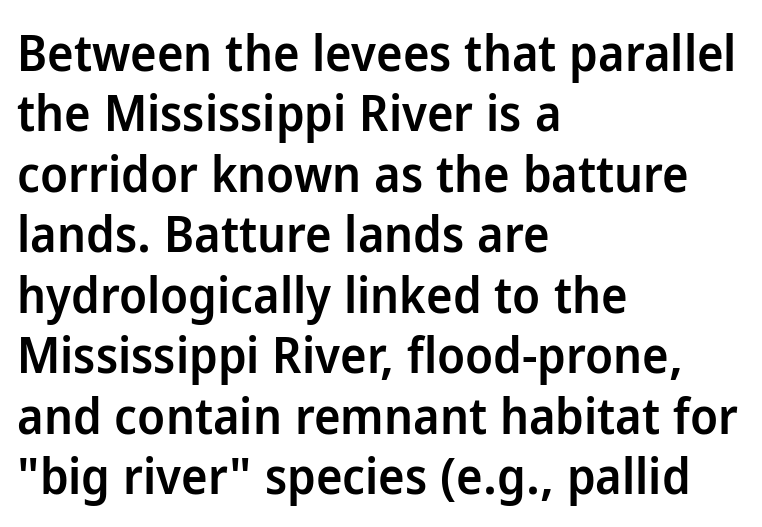
{"serif": "no", "italic": "no", "bold": "semi", "weight": "semibold", "width": "normal", "stroke_contrast": "low", "x_height": "medium", "monospaced": "no", "underline": "no", "align": "left", "line_spacing_ratio": 1.21, "letter_spacing": "normal", "letter_spacing_em": 0.0, "glyph_px": 50}
